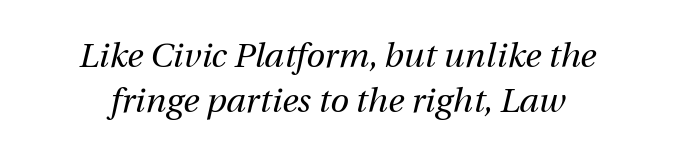
Slant detected: the letters are inclined. Beneath every word, the page is bare. Does the leading feel generous? No, just average. A typesetter would call this proportional, since set widths differ per character.
